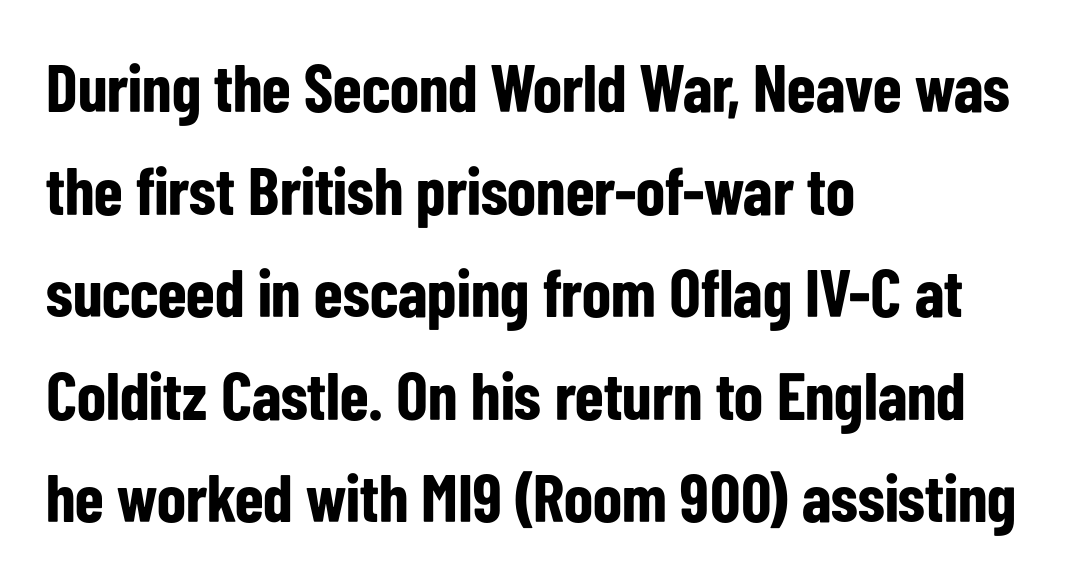
{"serif": "no", "italic": "no", "bold": "yes", "weight": "bold", "width": "condensed", "stroke_contrast": "low", "x_height": "medium", "monospaced": "no", "underline": "no", "align": "left", "line_spacing": "normal", "line_spacing_ratio": 1.53, "letter_spacing": "normal", "letter_spacing_em": 0.0, "glyph_px": 67}
